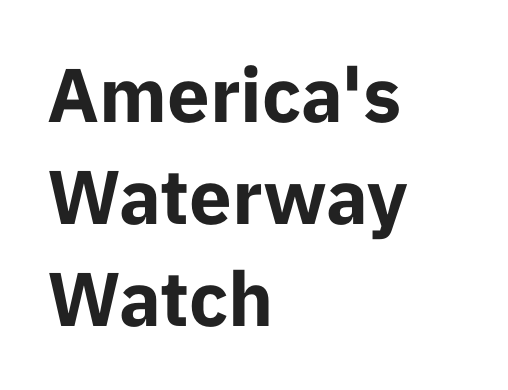
The lines in this sample share a left origin and differ only in where they stop. Is this a sans? Yes — the strokes have no serifs. These words are printed bold, with thick strokes throughout. The passage shown is typed in a proportional face where columns would drift. The zone under the glyphs is completely vacant. Interline gaps are of average width in this sample.
